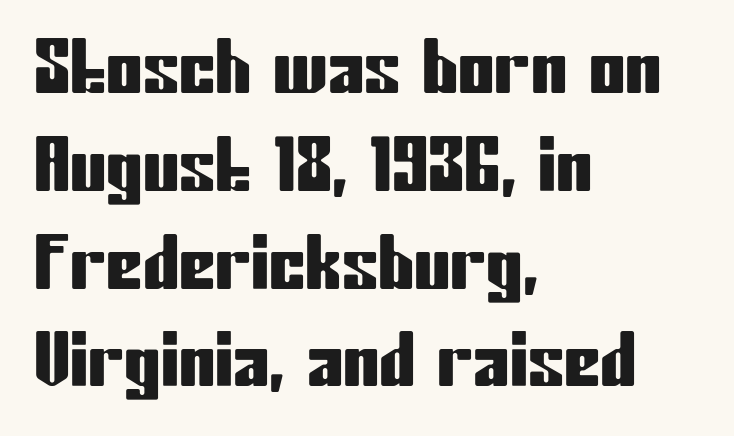
{"serif": "no", "italic": "no", "width": "condensed", "stroke_contrast": "low", "x_height": "medium", "monospaced": "no", "underline": "no", "align": "left", "line_spacing": "normal", "line_spacing_ratio": 1.34, "letter_spacing": "normal", "letter_spacing_em": 0.0, "glyph_px": 73}
